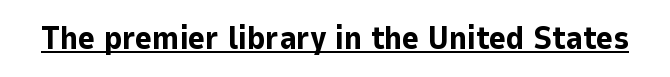
{"serif": "no", "italic": "no", "bold": "yes", "weight": "bold", "width": "normal", "stroke_contrast": "low", "x_height": "medium", "monospaced": "no", "underline": "yes", "letter_spacing": "normal", "letter_spacing_em": 0.0, "glyph_px": 32}
